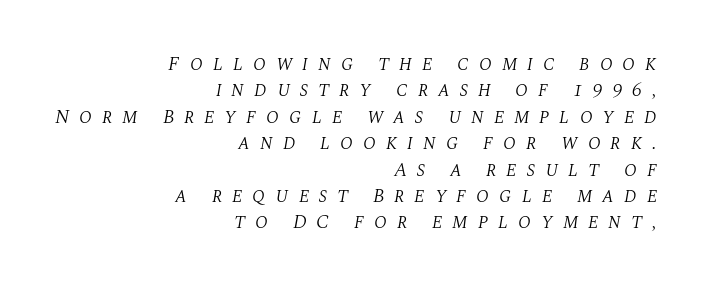
The image shows 20 px text type, italic (leaning right); set right-aligned, normal line spacing (1.32x), unusually wide letter spacing (+0.49 em), not underlined.
